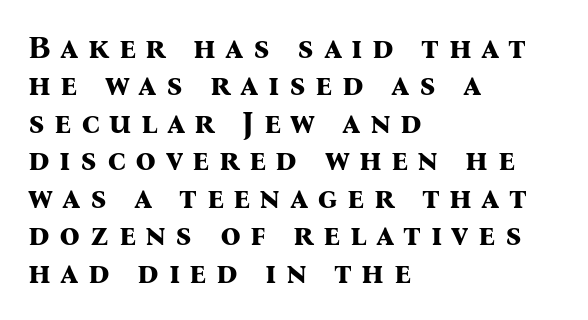
The image shows 32 px bold serif type, upright; set left-aligned, line spacing 1.17x, unusually wide letter spacing (+0.29 em), not underlined; medium stroke contrast and a medium x-height.
